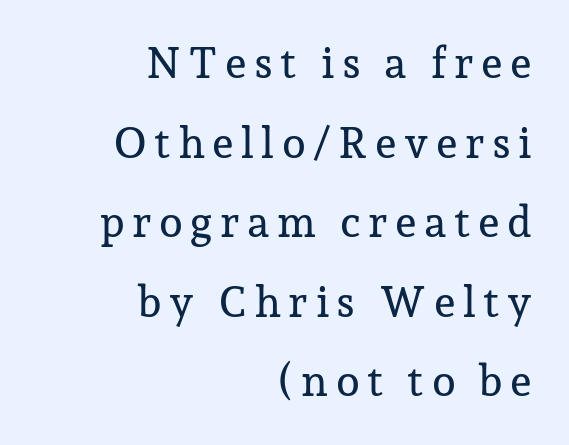
The image shows 43 px serif type, upright; set right-aligned, line spacing 1.85x, not underlined; low stroke contrast and a medium x-height.
